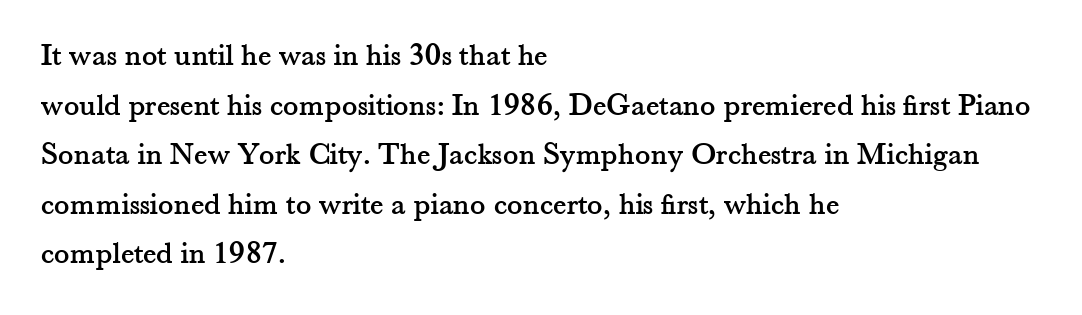
Q: Is the text italic (slanted)? A: No, it is upright.
Q: Is the typeface a serif or a sans-serif typeface? A: Serif.
Q: Is the text underlined? A: No.
Q: How is the paragraph aligned? A: Left-aligned.
Q: Is the spacing between letters normal or unusually wide? A: Normal.
Q: Is the spacing between lines tight, normal or loose? A: Normal.
Q: Width (condensed, normal, or wide)? A: Normal.
Q: Stroke contrast? A: Medium.
Q: x-height? A: Small.
Q: Monospaced? A: No.
